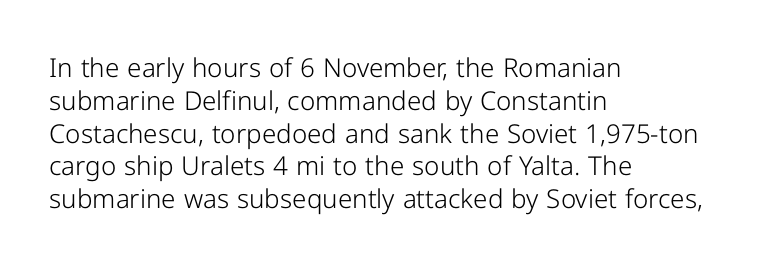
{"italic": "no", "bold": "no", "underline": "no", "align": "left", "line_spacing": "normal", "line_spacing_ratio": 1.26, "letter_spacing": "normal", "letter_spacing_em": 0.0, "glyph_px": 26}
